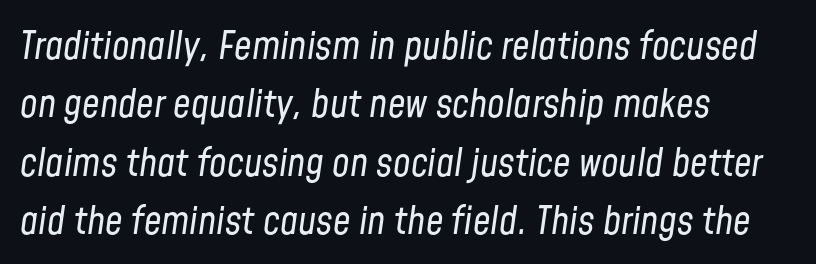
The image shows 39 px regular-weight, condensed type, italic (leaning right); set left-aligned, normal line spacing (1.5x), normal letter spacing, not underlined; low stroke contrast and a medium x-height.
